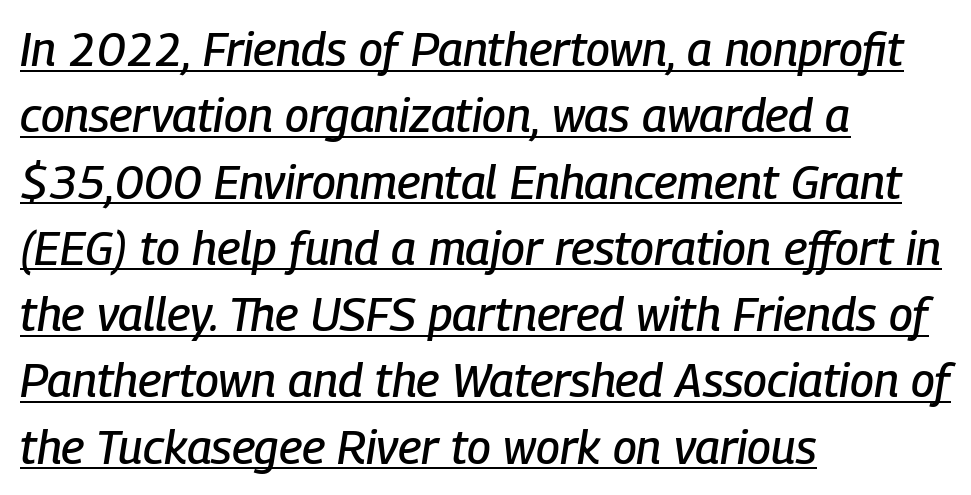
The image shows 47 px condensed type, italic (leaning right); set left-aligned, normal line spacing (1.41x), normal letter spacing, underlined; low stroke contrast and a medium x-height.
